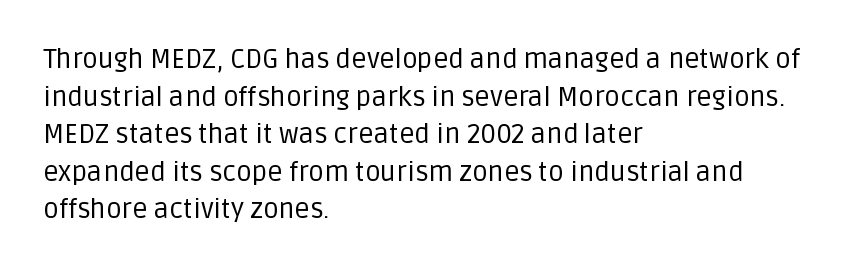
Notice how the stems are strictly vertical — no italics here. A bare baseline throughout the passage. Inter-character spacing is left at the font's built-in metrics. Vertical spacing — default. The ragged edge is on the right, which tells us the setting is flush left. The font sits on the lighter half of the weight spectrum, regular included.
